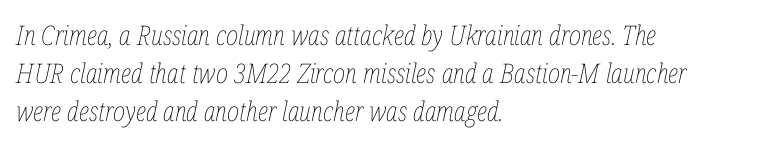
{"italic": "yes", "lean": "right", "slant_degrees": 12, "bold": "no", "underline": "no", "align": "left", "line_spacing": "normal", "line_spacing_ratio": 1.4, "letter_spacing": "normal", "letter_spacing_em": 0.0, "glyph_px": 27}
